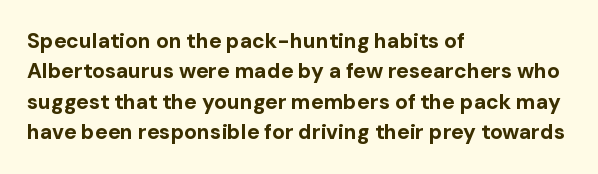
Q: Is the text bold? A: Yes.
Q: Is the text italic (slanted)? A: No, it is upright.
Q: Is the text underlined? A: No.
Q: How is the paragraph aligned? A: Left-aligned.
Q: Is the spacing between letters normal or unusually wide? A: Normal.
Q: Is the spacing between lines tight, normal or loose? A: Normal.
